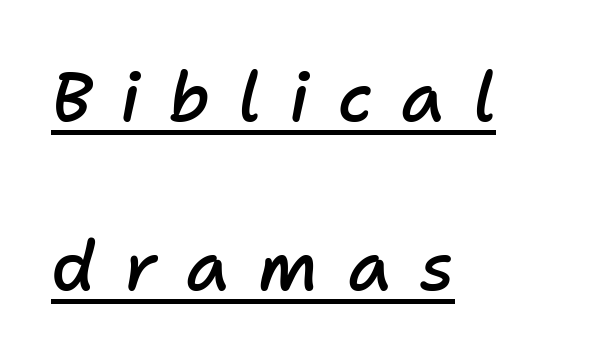
{"italic": "yes", "lean": "right", "slant_degrees": 11, "bold": "semi", "weight": "semibold", "width": "normal", "stroke_contrast": "low", "x_height": "medium", "monospaced": "no", "underline": "yes", "align": "left", "line_spacing": "loose", "line_spacing_ratio": 2.49, "letter_spacing": "wide", "letter_spacing_em": 0.42, "glyph_px": 68}
